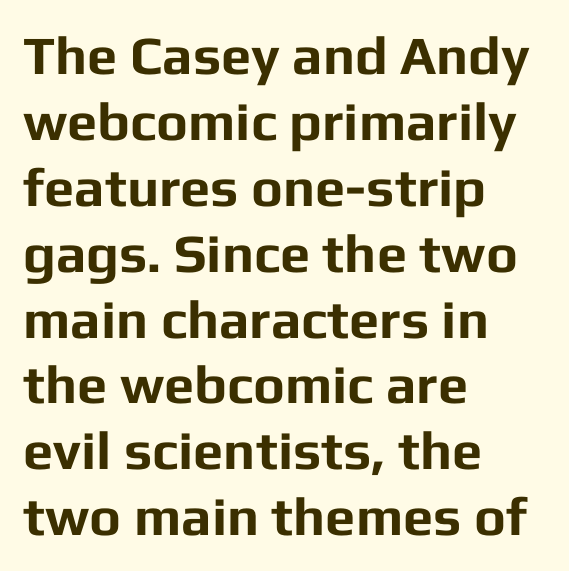
{"serif": "no", "italic": "no", "bold": "yes", "weight": "bold", "width": "normal", "stroke_contrast": "low", "x_height": "medium", "monospaced": "no", "underline": "no", "align": "left", "line_spacing_ratio": 1.22, "letter_spacing": "normal", "letter_spacing_em": 0.0, "glyph_px": 54}
